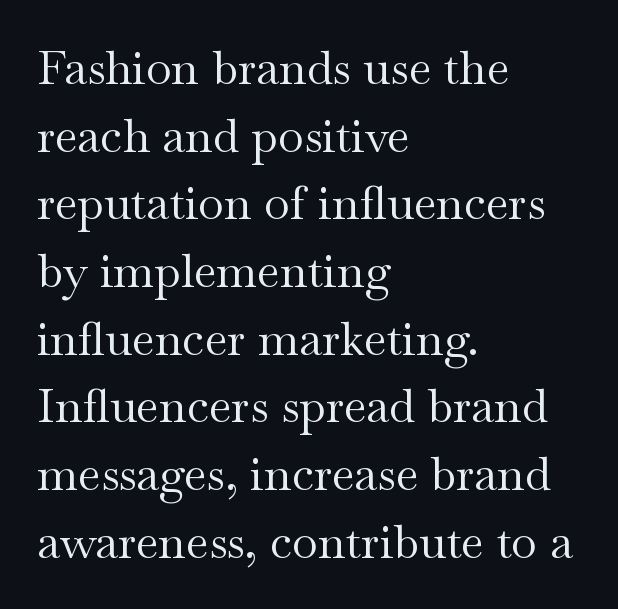
The image shows 47 px regular-weight, wide serif type, upright; set left-aligned, normal line spacing (1.44x), normal letter spacing, not underlined; medium stroke contrast and a small x-height.
